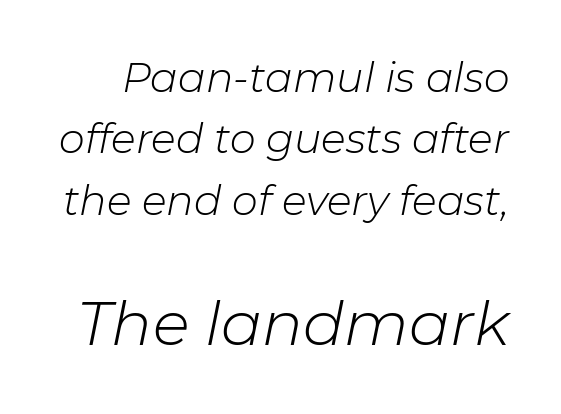
Q: Is the text bold? A: No.
Q: Is the text italic (slanted)? A: Yes, it leans right by about 11 degrees.
Q: Is the text underlined? A: No.
Q: Is the spacing between letters normal or unusually wide? A: Normal.
Q: Is the spacing between lines tight, normal or loose? A: Normal.
Q: Which block of text is set in a larger size, the first (top) or the second (bottom)? A: The second (bottom) one.
Q: Width (condensed, normal, or wide)? A: Normal.
Q: Stroke contrast? A: Low.
Q: x-height? A: Medium.
Q: Monospaced? A: No.
